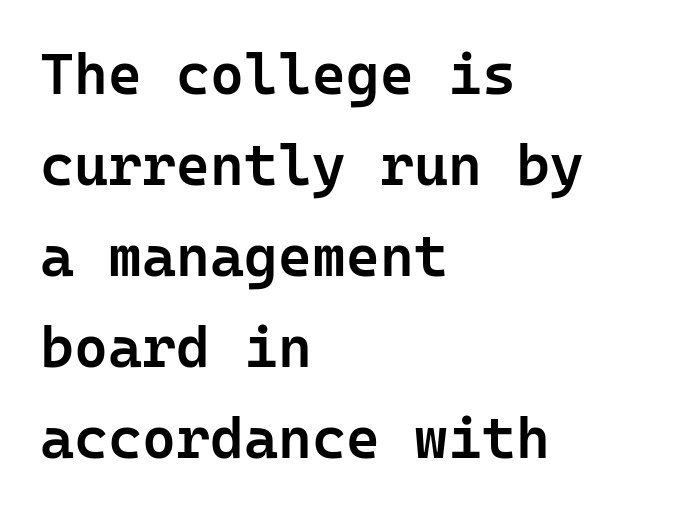
{"serif": "no", "italic": "no", "bold": "semi", "weight": "semibold", "width": "normal", "stroke_contrast": "low", "x_height": "medium", "underline": "no", "align": "left", "line_spacing": "normal", "line_spacing_ratio": 1.57, "letter_spacing": "normal", "letter_spacing_em": 0.0, "glyph_px": 58}
